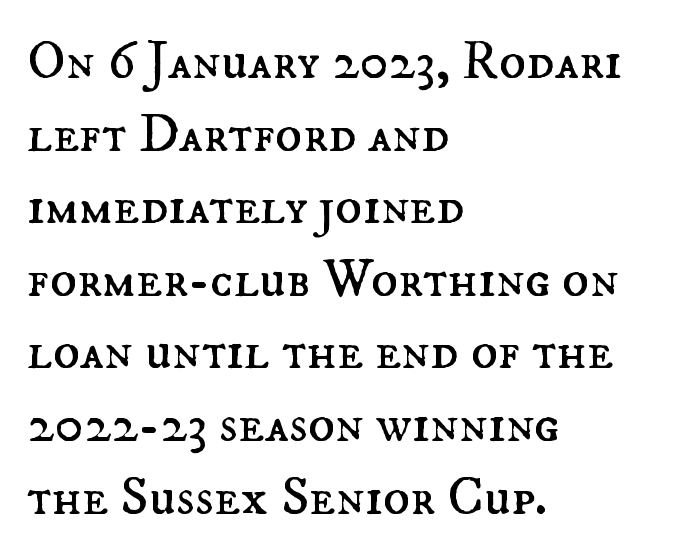
Caption: multi-line text, flush left, ragged right. Quick note: not italic, upright. These glyphs show unthickened strokes, regular width or finer. This block has exactly the height ordinary leading produces. You could call the tracking neutral — neither tight nor loose. Check under the words: just untouched page.
